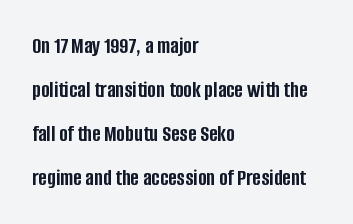
The image shows 23 px bold type, upright; set left-aligned, loose line spacing (1.91x), normal letter spacing, not underlined.
